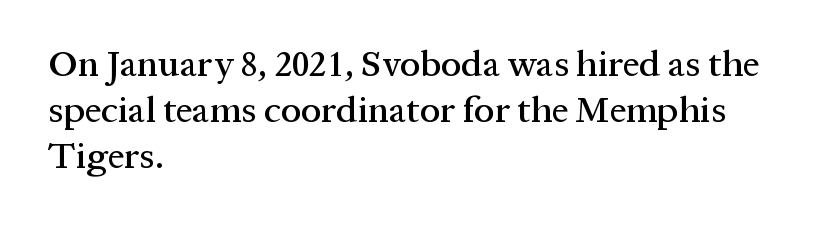
{"serif": "yes", "italic": "no", "width": "normal", "stroke_contrast": "medium", "x_height": "medium", "monospaced": "no", "underline": "no", "align": "left", "line_spacing_ratio": 1.24, "letter_spacing": "normal", "letter_spacing_em": 0.0, "glyph_px": 37}
